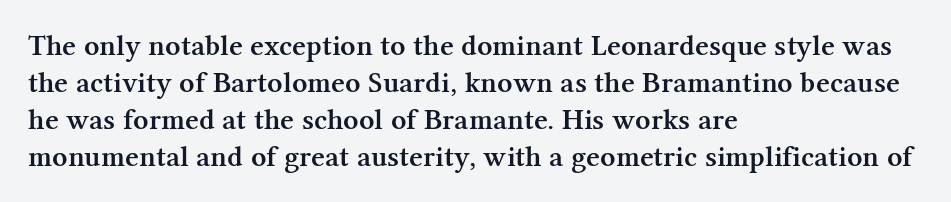
Q: Is the text bold? A: Semi-bold.
Q: Is the text italic (slanted)? A: No, it is upright.
Q: Is the typeface a serif or a sans-serif typeface? A: Serif.
Q: Is the text underlined? A: No.
Q: How is the paragraph aligned? A: Left-aligned.
Q: Is the spacing between letters normal or unusually wide? A: Normal.
Q: Width (condensed, normal, or wide)? A: Normal.
Q: Stroke contrast? A: Medium.
Q: x-height? A: Medium.
Q: Monospaced? A: No.
